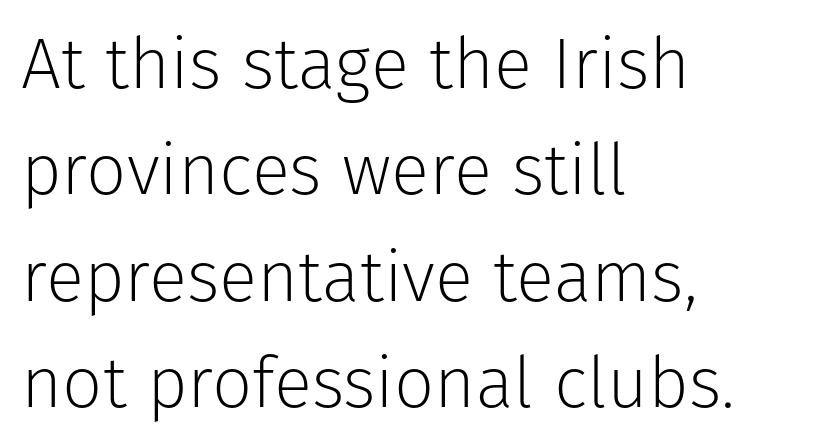
{"serif": "no", "italic": "no", "bold": "no", "weight": "light", "width": "normal", "stroke_contrast": "low", "x_height": "medium", "monospaced": "no", "underline": "no", "align": "left", "line_spacing": "normal", "line_spacing_ratio": 1.5, "letter_spacing": "normal", "letter_spacing_em": 0.0, "glyph_px": 71}
